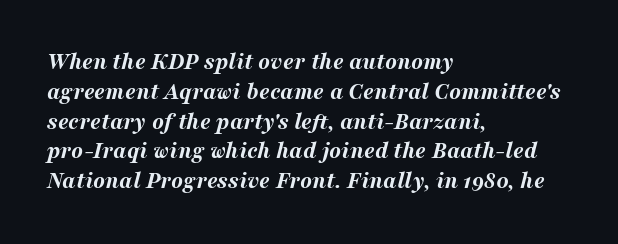
Q: Is the text bold? A: Yes.
Q: Is the text italic (slanted)? A: Yes, it leans right by about 16 degrees.
Q: Is the text underlined? A: No.
Q: How is the paragraph aligned? A: Left-aligned.
Q: Is the spacing between letters normal or unusually wide? A: Normal.
